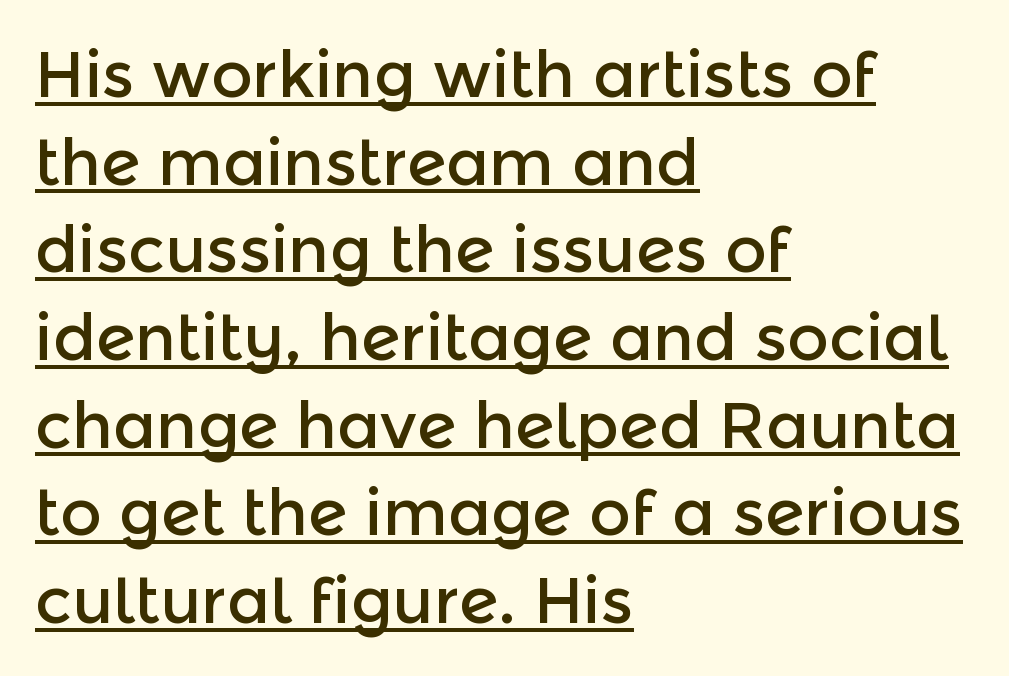
Here the designer chose a conventional face with non-uniform glyph widths. Note: no serifs on the glyphs. Ordinary non-slanted type is in use. Reading down the column, the eye jumps a familiar distance to each next line. Layout note: lines flush left. Short note: letters normally spaced.
